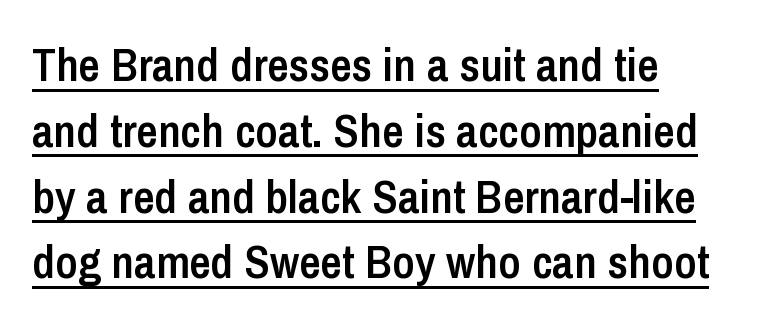
{"serif": "no", "italic": "no", "bold": "semi", "weight": "semibold", "width": "condensed", "stroke_contrast": "low", "x_height": "medium", "monospaced": "no", "underline": "yes", "align": "left", "line_spacing": "normal", "line_spacing_ratio": 1.4, "letter_spacing": "normal", "letter_spacing_em": 0.0, "glyph_px": 47}
